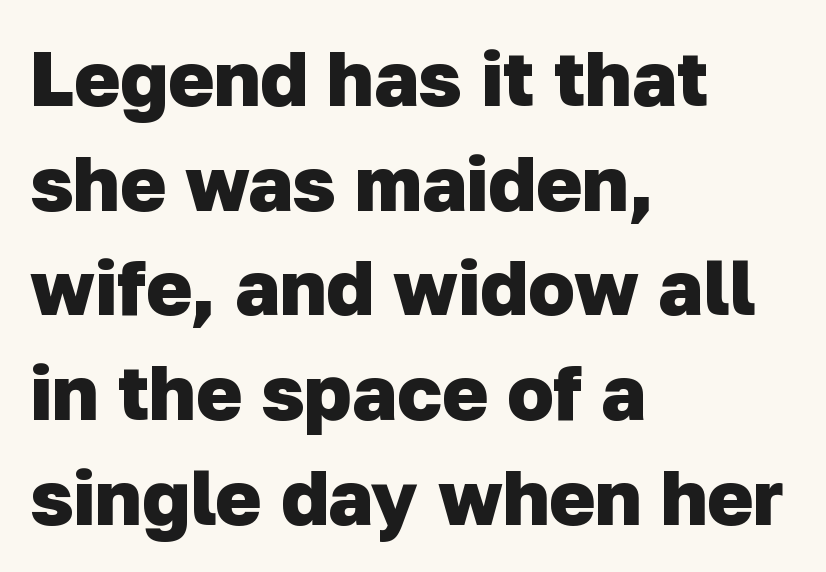
The image shows 77 px heavy sans-serif type; set left-aligned, normal line spacing (1.36x), normal letter spacing, not underlined; low stroke contrast and a medium x-height.
